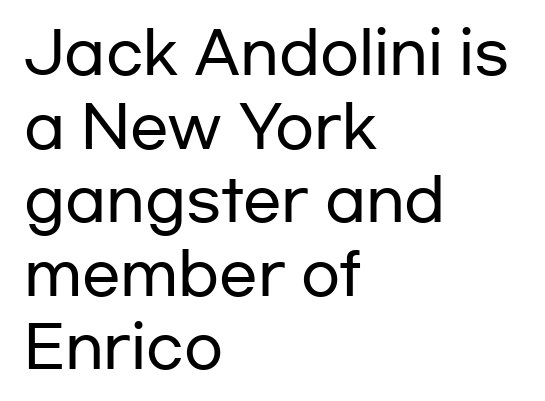
The image shows 57 px wide sans-serif type, upright; set left-aligned, normal line spacing (1.29x), normal letter spacing, not underlined; low stroke contrast and a medium x-height.
